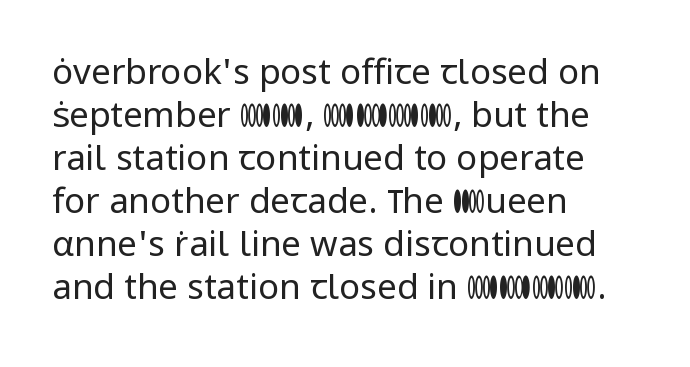
The face used here is rendered with its standard letterfit. The text block is weighted toward the left margin, trailing off unevenly rightward. Letters rest on an invisible, unmarked baseline. Nope, no serifs anywhere on these letters.
